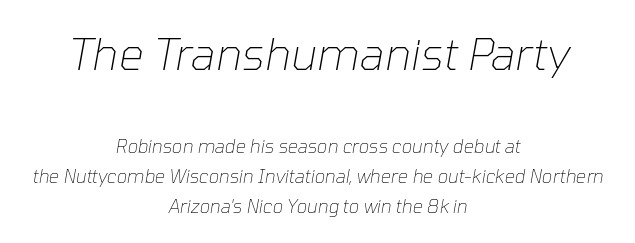
Q: Is the text bold? A: No.
Q: Is the text italic (slanted)? A: Yes, it leans right by about 10 degrees.
Q: Is the text underlined? A: No.
Q: How is the paragraph aligned? A: Centered.
Q: Is the spacing between letters normal or unusually wide? A: Normal.
Q: Is the spacing between lines tight, normal or loose? A: Normal.
Q: Which block of text is set in a larger size, the first (top) or the second (bottom)? A: The first (top) one.
Q: Width (condensed, normal, or wide)? A: Normal.
Q: Stroke contrast? A: Low.
Q: x-height? A: Medium.
Q: Monospaced? A: No.
